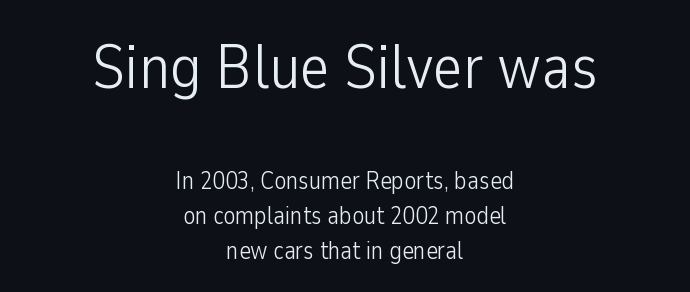
Q: Is the text bold? A: No.
Q: Is the text italic (slanted)? A: No, it is upright.
Q: Is the typeface a serif or a sans-serif typeface? A: Sans-serif.
Q: Is the text underlined? A: No.
Q: How is the paragraph aligned? A: Centered.
Q: Is the spacing between letters normal or unusually wide? A: Normal.
Q: Is the spacing between lines tight, normal or loose? A: Normal.
Q: Which block of text is set in a larger size, the first (top) or the second (bottom)? A: The first (top) one.
Q: Width (condensed, normal, or wide)? A: Condensed.
Q: Stroke contrast? A: Low.
Q: x-height? A: Medium.
Q: Monospaced? A: No.
